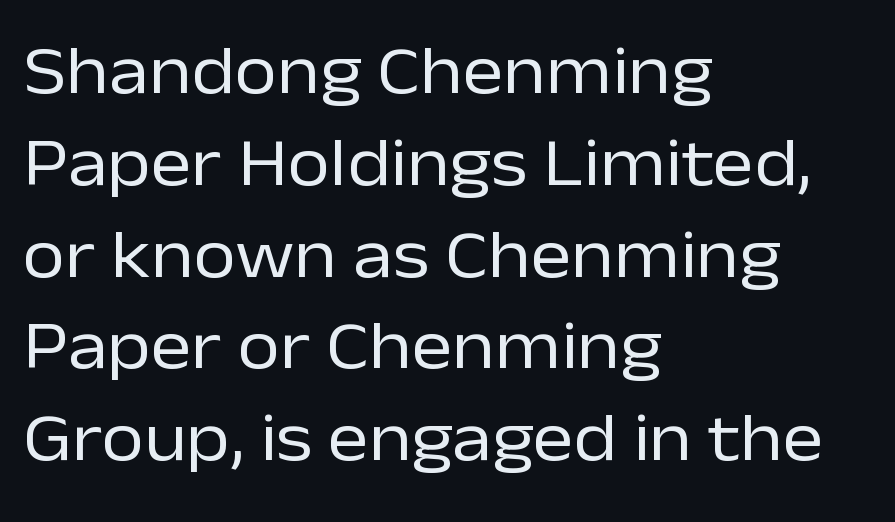
Spacing verdict: proportional, widths tailored to each character. Style check: upright. Evenly set lines give the paragraph a standard silhouette. Nobody drew a line under any word here. The characters display no serif detailing; their extremities are plain. Tracking value appears to be zero — textbook default spacing.
